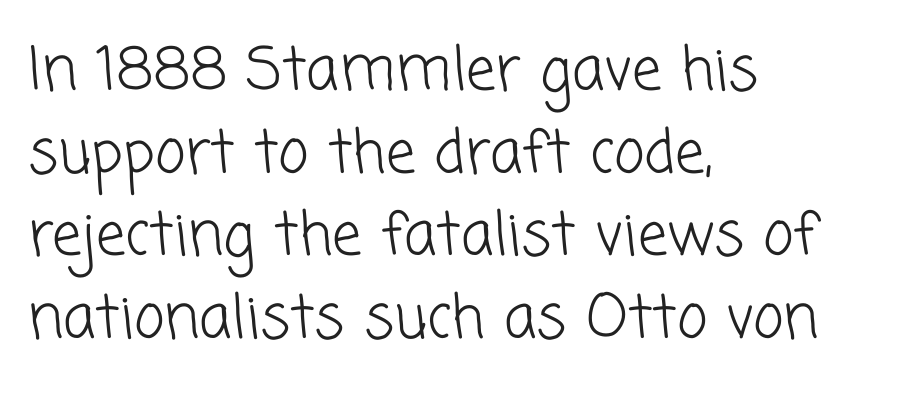
Is the type heavy? It reads as light-to-regular instead. Decoration check: the copy has no underline. This sample has the flowing, uneven cadence of proportional lettering. Every row of glyphs begins at an identical x-position on the left. The type family on display is of the sans-serif kind.
